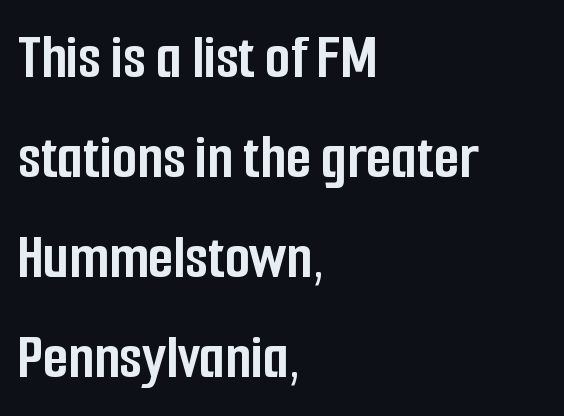
{"serif": "no", "italic": "no", "bold": "yes", "weight": "semibold", "width": "condensed", "stroke_contrast": "low", "x_height": "medium", "monospaced": "no", "underline": "no", "align": "left", "line_spacing": "normal", "line_spacing_ratio": 1.54, "letter_spacing": "normal", "letter_spacing_em": 0.0, "glyph_px": 65}
